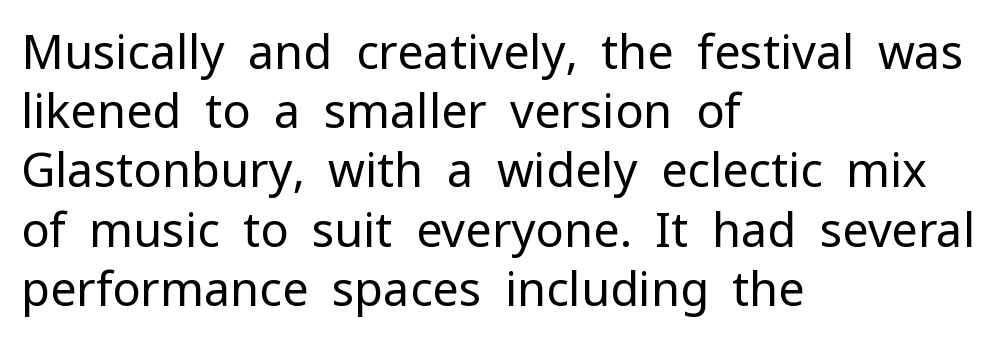
Q: Is the text bold? A: No.
Q: Is the text italic (slanted)? A: No, it is upright.
Q: Is the typeface a serif or a sans-serif typeface? A: Sans-serif.
Q: Is the text underlined? A: No.
Q: How is the paragraph aligned? A: Left-aligned.
Q: Is the spacing between letters normal or unusually wide? A: Normal.
Q: Is the spacing between lines tight, normal or loose? A: Normal.
Q: Width (condensed, normal, or wide)? A: Normal.
Q: Stroke contrast? A: Low.
Q: x-height? A: Medium.
Q: Monospaced? A: No.
